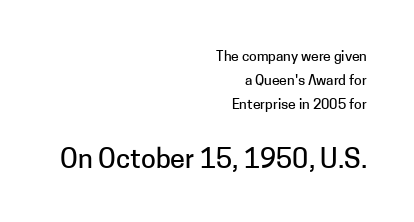
{"italic": "no", "underline": "no", "align": "right", "line_spacing_ratio": 1.73, "letter_spacing": "normal", "letter_spacing_em": 0.0, "larger_block": "second", "size_ratio": 1.93, "glyph_px": 27}
